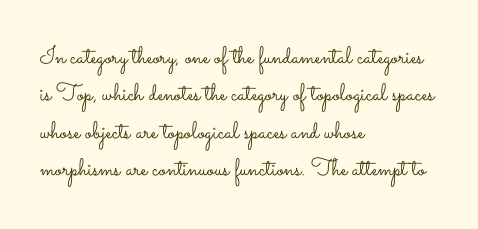
Evenly set lines give the paragraph a standard silhouette. Here the glyphs are tracked normally, forming tight word shapes. Rule under the text: the space is simply empty. These glyphs show unthickened strokes, regular width or finer.
